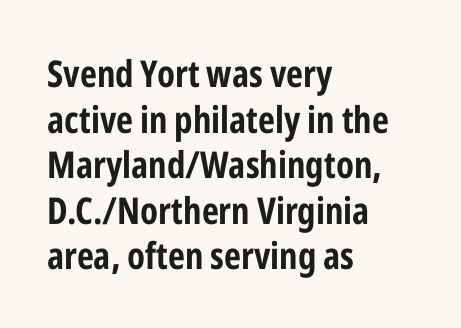
The image shows 37 px condensed sans-serif type, upright; set left-aligned, line spacing 1.23x, normal letter spacing, not underlined; low stroke contrast and a medium x-height.
